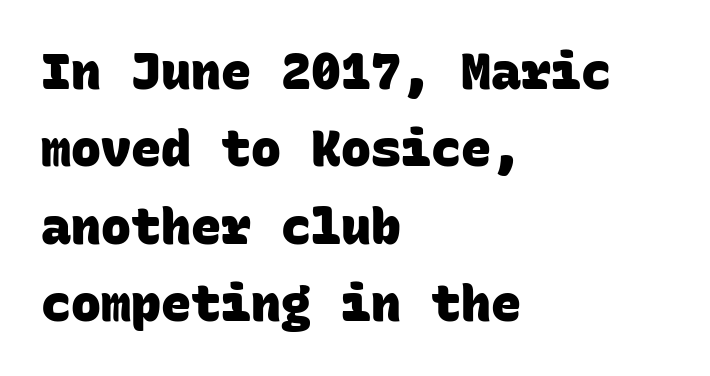
The image shows 50 px heavy sans-serif type, monospaced; set left-aligned, normal line spacing (1.55x), normal letter spacing, not underlined; low stroke contrast and a large x-height.
